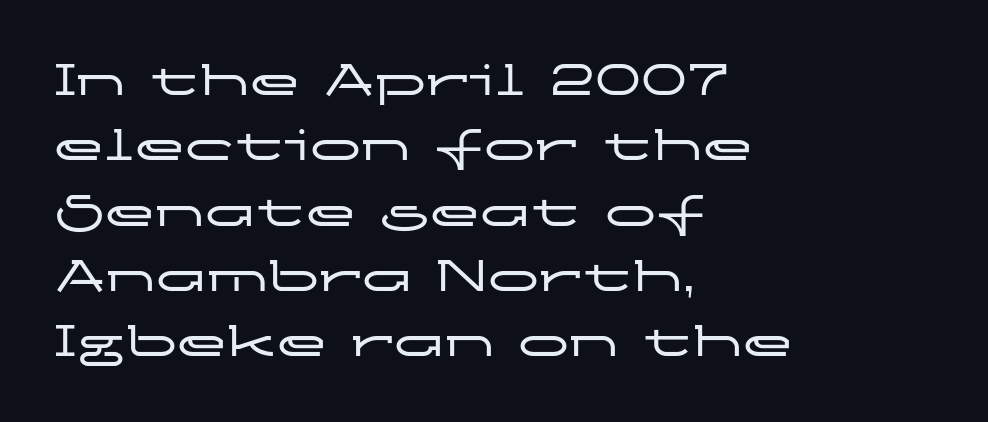
Q: Is the text italic (slanted)? A: No, it is upright.
Q: Is the typeface a serif or a sans-serif typeface? A: Sans-serif.
Q: Is the text underlined? A: No.
Q: How is the paragraph aligned? A: Left-aligned.
Q: Is the spacing between letters normal or unusually wide? A: Normal.
Q: Is the spacing between lines tight, normal or loose? A: Normal.
Q: Width (condensed, normal, or wide)? A: Wide.
Q: Stroke contrast? A: Low.
Q: x-height? A: Medium.
Q: Monospaced? A: No.
